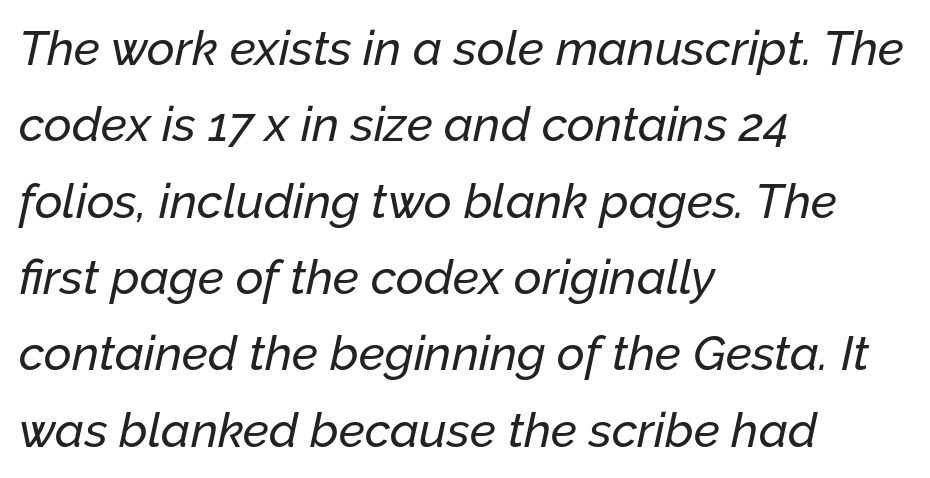
The image shows 48 px text type, italic (leaning right); set left-aligned, normal line spacing (1.59x), normal letter spacing, not underlined; low stroke contrast and a medium x-height.
